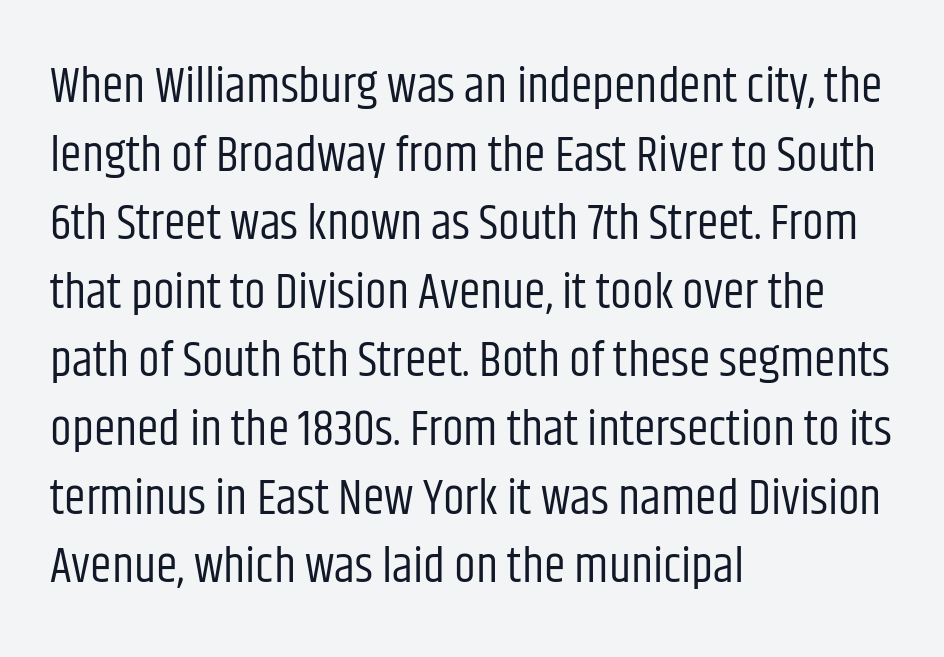
Q: Is the text bold? A: No.
Q: Is the text italic (slanted)? A: No, it is upright.
Q: Is the typeface a serif or a sans-serif typeface? A: Sans-serif.
Q: Is the text underlined? A: No.
Q: How is the paragraph aligned? A: Left-aligned.
Q: Is the spacing between letters normal or unusually wide? A: Normal.
Q: Is the spacing between lines tight, normal or loose? A: Normal.
Q: Width (condensed, normal, or wide)? A: Condensed.
Q: Stroke contrast? A: Low.
Q: x-height? A: Large.
Q: Monospaced? A: No.
